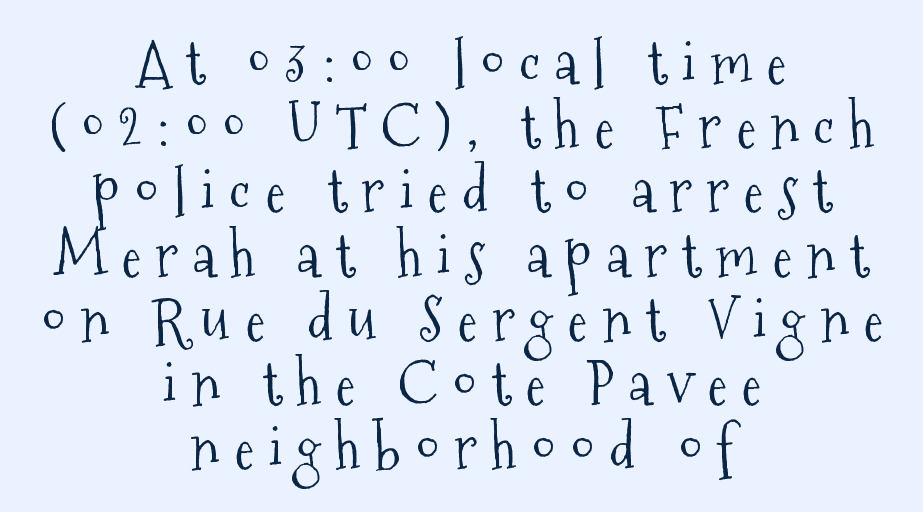
The rendering uses natural spacing where letterforms have individual widths. This is roman type, the default non-slanted kind. Does the leading feel generous? Not at all — it's pinched. This rendering uses center alignment, leaving both contours irregular but symmetric. Old-style or modern, the face here clearly has serifs.
